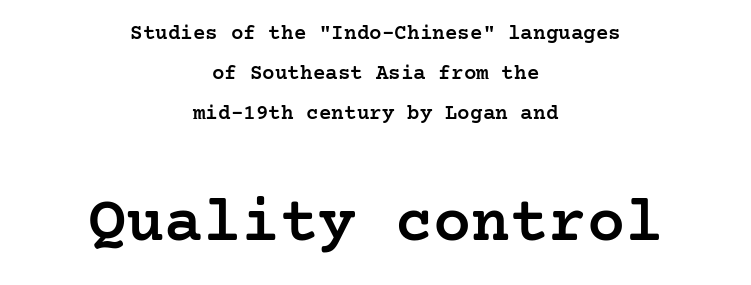
The image shows 64 px semibold serif type, upright; set centered, loose line spacing (1.9x), normal letter spacing, not underlined; the second (bottom) block is 3.05x larger; low stroke contrast and a medium x-height.
